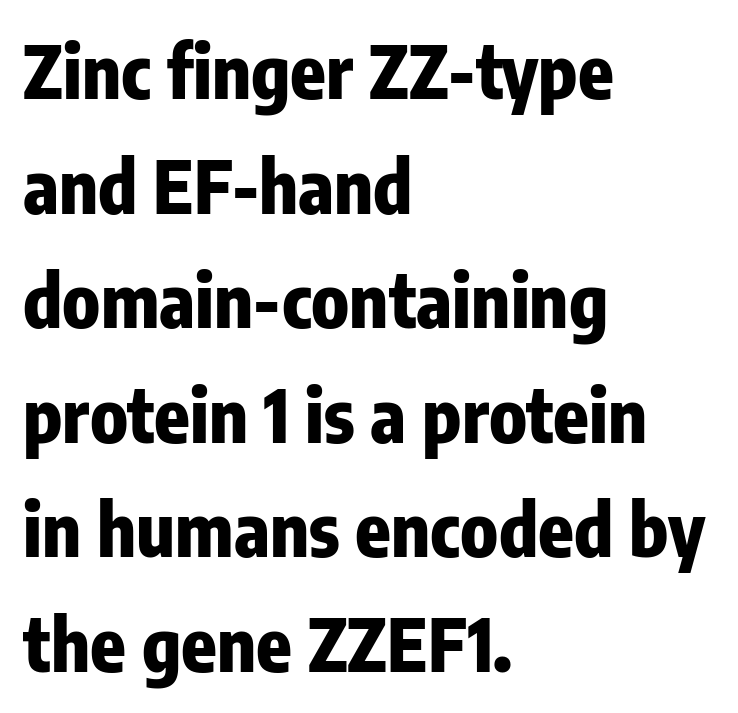
{"serif": "no", "italic": "no", "bold": "yes", "weight": "heavy", "width": "condensed", "stroke_contrast": "low", "x_height": "medium", "monospaced": "no", "underline": "no", "align": "left", "line_spacing": "normal", "line_spacing_ratio": 1.57, "letter_spacing": "normal", "letter_spacing_em": 0.0, "glyph_px": 73}
